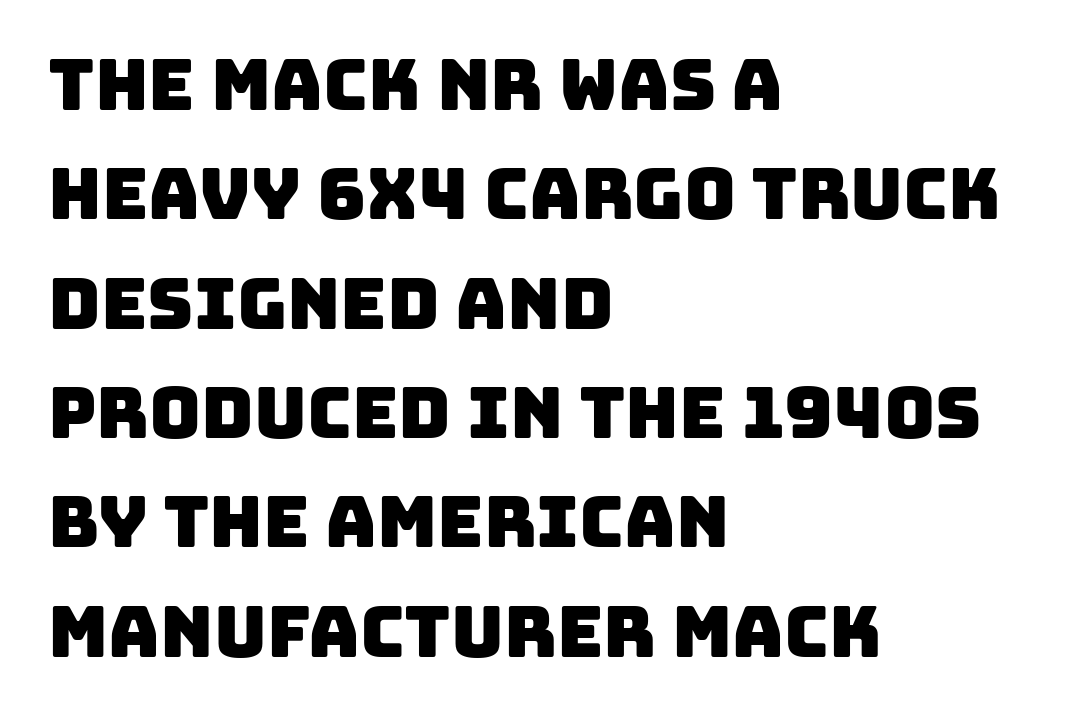
Here the glyphs are tracked normally, forming tight word shapes. Plain, unruled lines of type. Here the designer chose a conventional face with non-uniform glyph widths. Each new line begins a customary step beneath the previous one.
